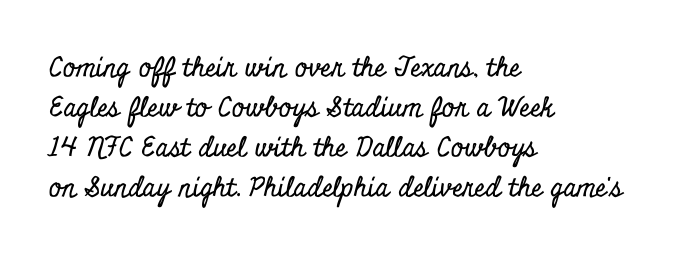
{"underline": "no", "align": "left", "line_spacing": "normal", "line_spacing_ratio": 1.48, "letter_spacing": "normal", "letter_spacing_em": 0.0, "glyph_px": 27}
